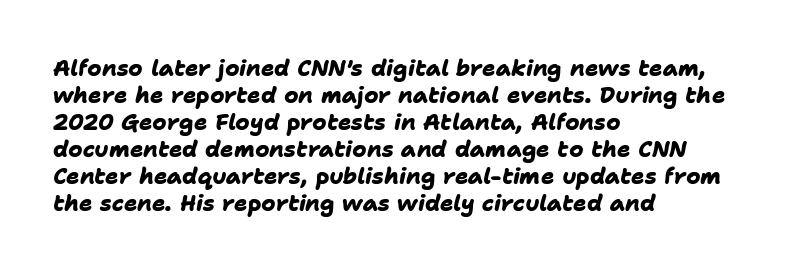
Q: Is the text bold? A: Yes.
Q: Is the text underlined? A: No.
Q: How is the paragraph aligned? A: Left-aligned.
Q: Is the spacing between letters normal or unusually wide? A: Normal.
